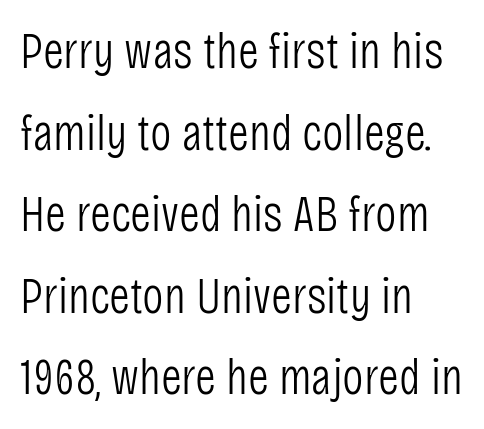
A typesetter would call this proportional, since set widths differ per character. Check the space under the baseline: it is left empty. Unbolded letterforms with no extra heft. Vertical strokes here are truly vertical. Words appear dense and cohesive because spacing is normal.
